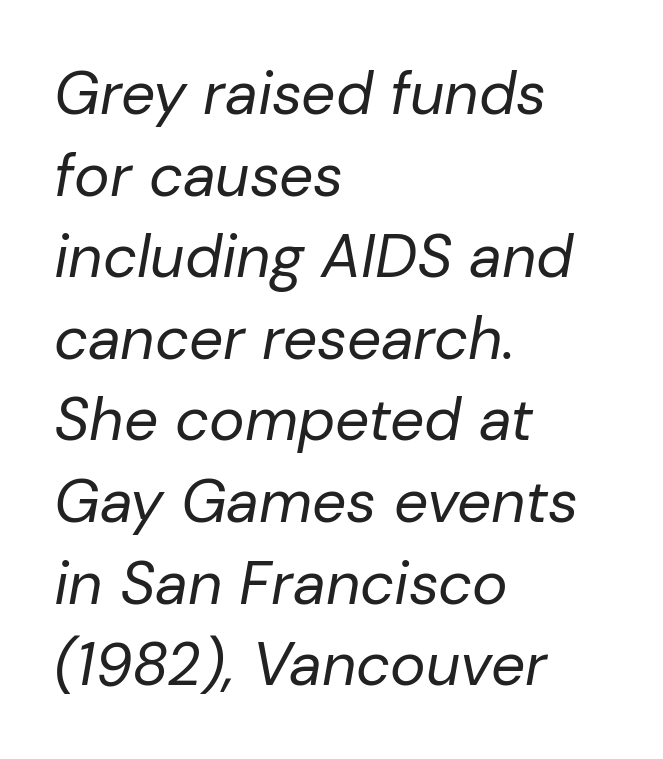
{"italic": "yes", "lean": "right", "slant_degrees": 10, "bold": "no", "weight": "regular", "width": "normal", "stroke_contrast": "low", "x_height": "medium", "monospaced": "no", "underline": "no", "align": "left", "line_spacing": "normal", "line_spacing_ratio": 1.36, "letter_spacing": "normal", "letter_spacing_em": 0.0, "glyph_px": 60}
